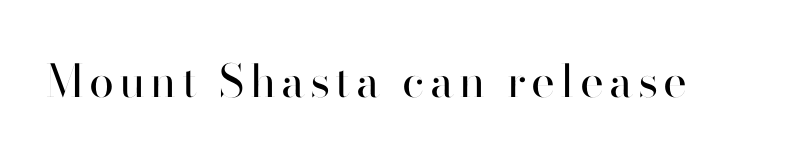
Q: Is the text bold? A: No.
Q: Is the text italic (slanted)? A: No, it is upright.
Q: Is the typeface a serif or a sans-serif typeface? A: Sans-serif.
Q: Is the text underlined? A: No.
Q: Width (condensed, normal, or wide)? A: Normal.
Q: Stroke contrast? A: High.
Q: x-height? A: Small.
Q: Monospaced? A: No.
